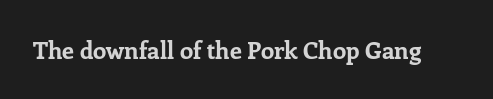
{"italic": "no", "bold": "yes", "underline": "no", "letter_spacing": "normal", "letter_spacing_em": 0.0, "glyph_px": 24}
